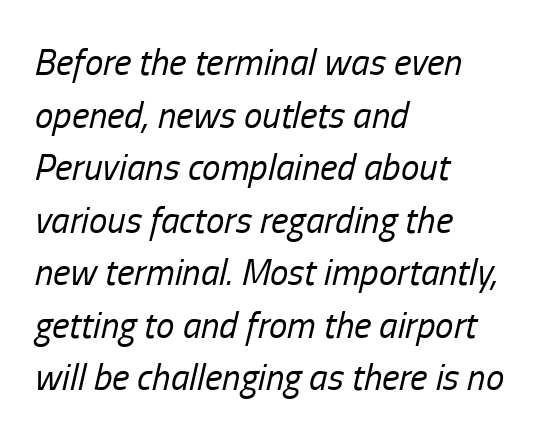
Quick note: underline off. The tracking reads as untouched default to a designer's eye. There's an unmistakable incline to the writing here. Notice how the passage keeps a crisp vertical edge on the left only. Interline gaps are of average width in this sample.
